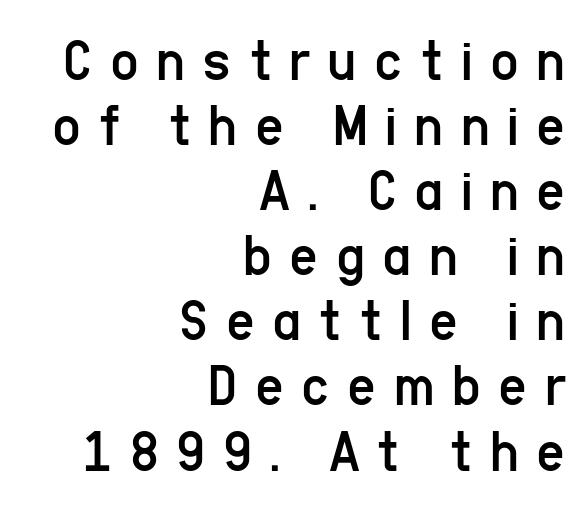
The image shows 62 px regular-weight, condensed sans-serif type, upright; set right-aligned, tight line spacing (1.05x), unusually wide letter spacing (+0.28 em), not underlined; low stroke contrast and a medium x-height.
